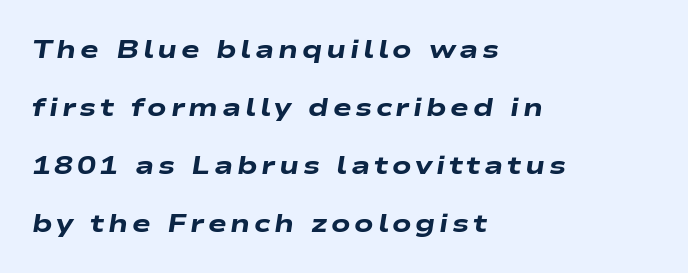
{"italic": "yes", "lean": "right", "slant_degrees": 9, "bold": "yes", "underline": "no", "align": "left", "line_spacing": "loose", "line_spacing_ratio": 2.32, "glyph_px": 25}
